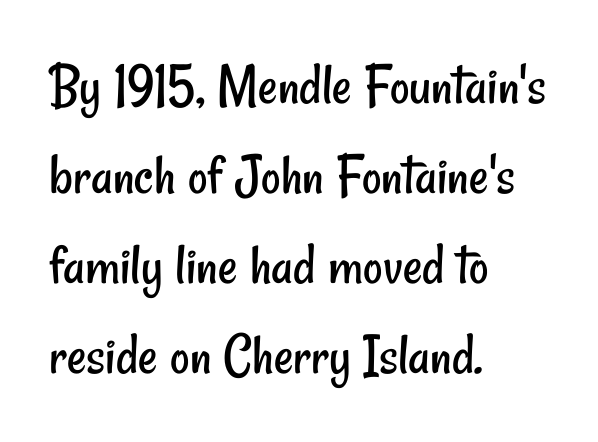
Summary of vertical rhythm: regular, with standard interline spacing. The gaps between neighbouring characters are ordinary and unremarkable. The weight tops out at a normal text grade. This is sans-serif lettering, the kind often seen on screens and signage.
